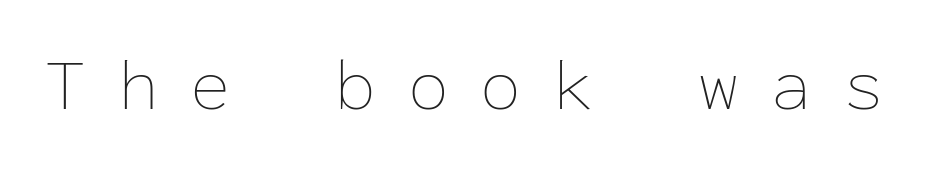
The image shows 74 px thin type, upright, monospaced; set unusually wide letter spacing (+0.43 em), not underlined; low stroke contrast and a medium x-height.
